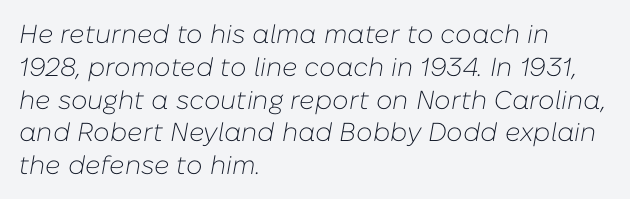
Q: Is the text bold? A: No.
Q: Is the text italic (slanted)? A: Yes, it leans right by about 10 degrees.
Q: Is the text underlined? A: No.
Q: How is the paragraph aligned? A: Left-aligned.
Q: Is the spacing between letters normal or unusually wide? A: Normal.
Q: Is the spacing between lines tight, normal or loose? A: Normal.
